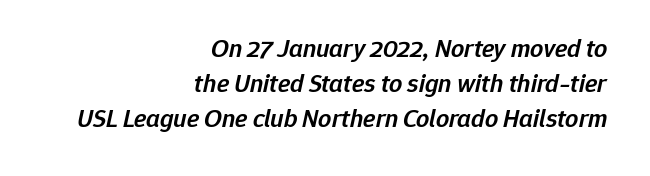
The image shows 26 px text type, italic (leaning right); set right-aligned, normal line spacing (1.35x), normal letter spacing, not underlined.
